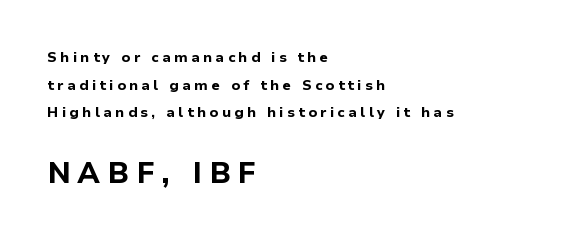
A typesetter would call this heavily tracked-out type. Decoration check: the copy has no underline. Small over large — that's the arrangement of the two blocks here. Designer's note — italics off, roman on. The rendering uses natural spacing where letterforms have individual widths. The text block is weighted toward the left margin, trailing off unevenly rightward.
